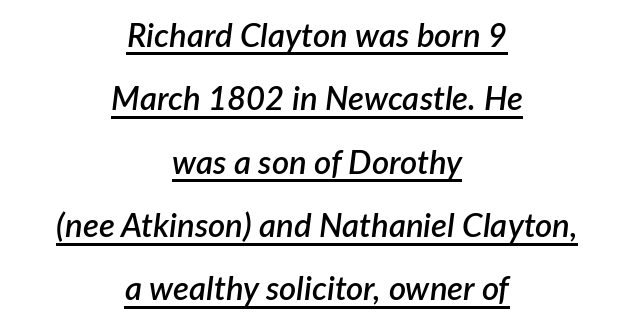
The image shows 33 px semibold type, italic (leaning right); set centered, loose line spacing (1.92x), normal letter spacing, underlined; low stroke contrast and a medium x-height.
